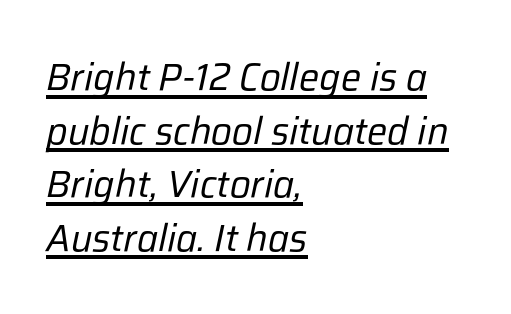
{"italic": "yes", "lean": "right", "slant_degrees": 12, "bold": "no", "weight": "regular", "width": "normal", "stroke_contrast": "low", "x_height": "medium", "monospaced": "no", "underline": "yes", "align": "left", "line_spacing": "normal", "line_spacing_ratio": 1.41, "letter_spacing": "normal", "letter_spacing_em": 0.0, "glyph_px": 38}
